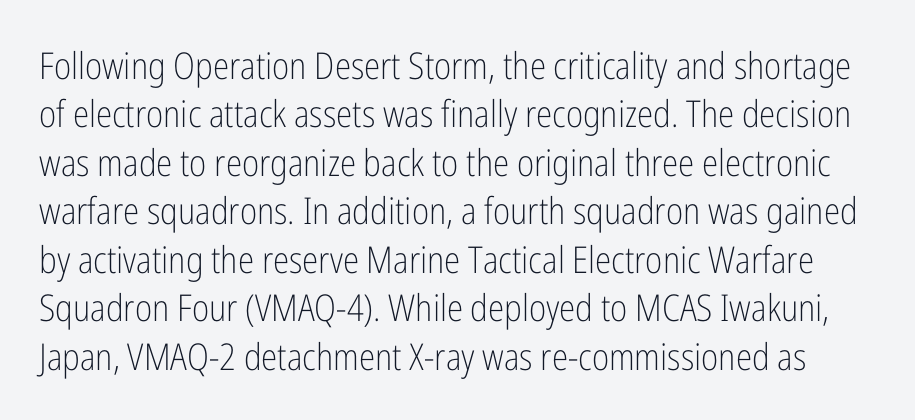
Q: Is the text bold? A: No.
Q: Is the text italic (slanted)? A: No, it is upright.
Q: Is the typeface a serif or a sans-serif typeface? A: Sans-serif.
Q: Is the text underlined? A: No.
Q: Is the spacing between letters normal or unusually wide? A: Normal.
Q: Is the spacing between lines tight, normal or loose? A: Normal.
Q: Width (condensed, normal, or wide)? A: Condensed.
Q: Stroke contrast? A: Low.
Q: x-height? A: Medium.
Q: Monospaced? A: No.
